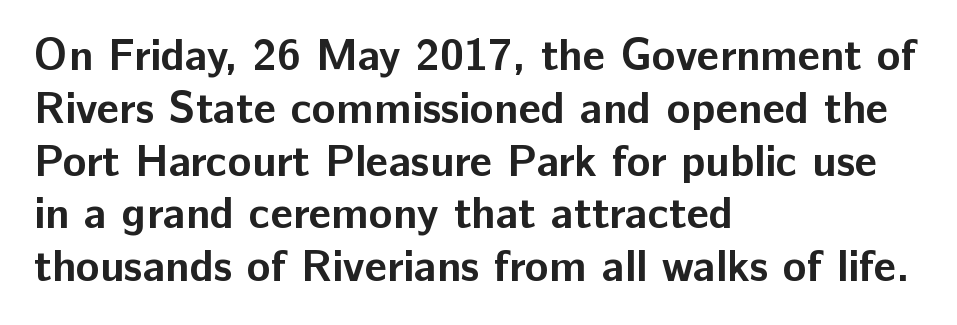
{"serif": "no", "italic": "no", "bold": "yes", "weight": "bold", "width": "normal", "stroke_contrast": "low", "x_height": "medium", "monospaced": "no", "underline": "no", "align": "left", "line_spacing_ratio": 1.2, "letter_spacing": "normal", "letter_spacing_em": 0.0, "glyph_px": 44}
